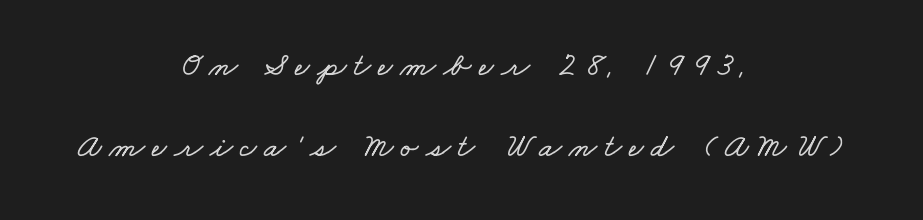
Visually the block forms a symmetrical silhouette, jagged on both flanks. Glyph-to-glyph distance is far greater than everyday printed text. The line-height multiplier appears high, well above default. The foot of each line stays bare and open. Proportional: the letters do not fall into vertical columns.
